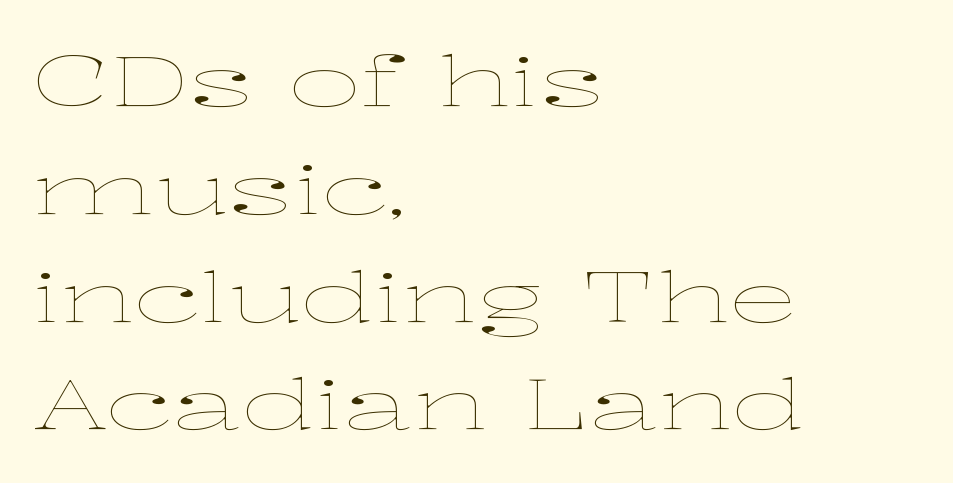
Q: Is the text bold? A: No.
Q: Is the text italic (slanted)? A: No, it is upright.
Q: Is the text underlined? A: No.
Q: How is the paragraph aligned? A: Left-aligned.
Q: Is the spacing between letters normal or unusually wide? A: Normal.
Q: Is the spacing between lines tight, normal or loose? A: Normal.
Q: Width (condensed, normal, or wide)? A: Wide.
Q: Stroke contrast? A: Low.
Q: x-height? A: Medium.
Q: Monospaced? A: No.
